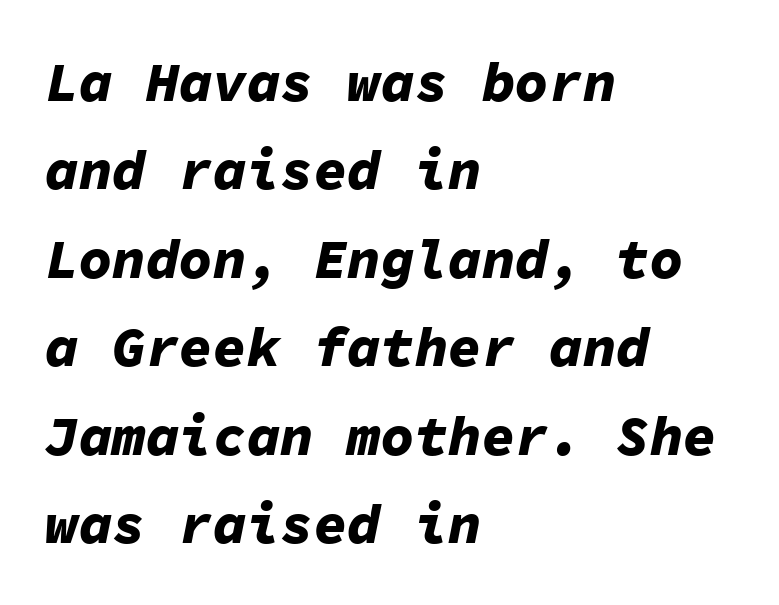
Check under the words: just untouched page. The font's italic variant was chosen for this text. Words appear dense and cohesive because spacing is normal. The rendering uses a moderate line-height, typical for paragraphs. If you drew a ruler down the left edge, every line would touch it. A dark, heavy texture on the line: the type is bold.
